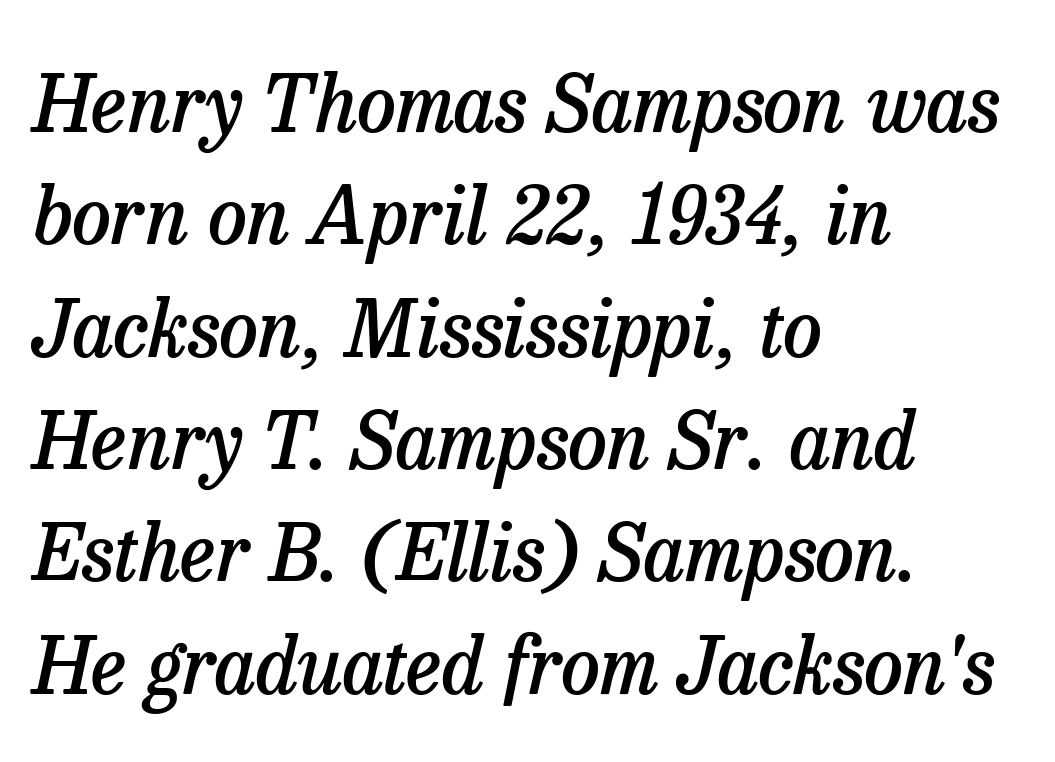
The image shows 78 px semibold serif type, italic (leaning right); set left-aligned, normal line spacing (1.44x), normal letter spacing, not underlined; low stroke contrast and a medium x-height.
